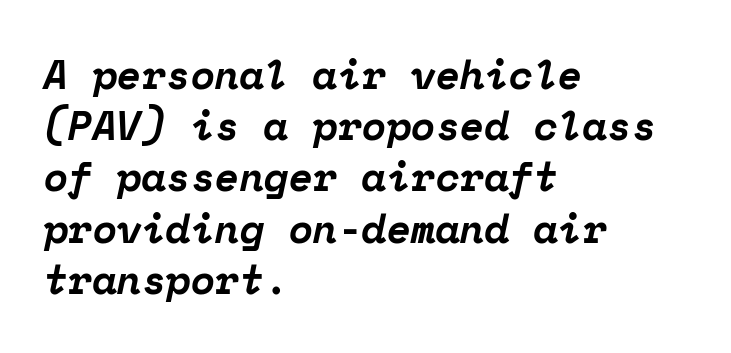
Q: Is the text bold? A: Yes.
Q: Is the text italic (slanted)? A: Yes, it leans right by about 12 degrees.
Q: Is the typeface a serif or a sans-serif typeface? A: Serif.
Q: Is the text underlined? A: No.
Q: How is the paragraph aligned? A: Left-aligned.
Q: Is the spacing between letters normal or unusually wide? A: Normal.
Q: Is the spacing between lines tight, normal or loose? A: Normal.
Q: Width (condensed, normal, or wide)? A: Normal.
Q: Stroke contrast? A: Low.
Q: x-height? A: Medium.
Q: Monospaced? A: Yes.
